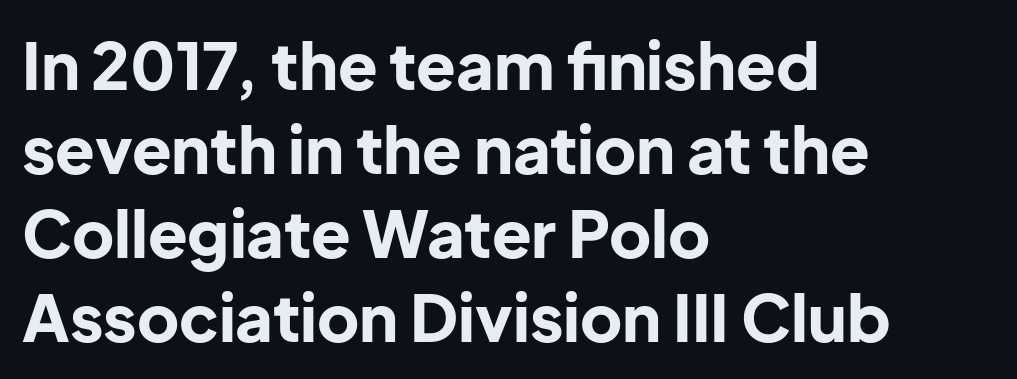
The image shows 65 px bold sans-serif type, upright; set left-aligned, normal line spacing (1.29x), normal letter spacing, not underlined; low stroke contrast and a medium x-height.
